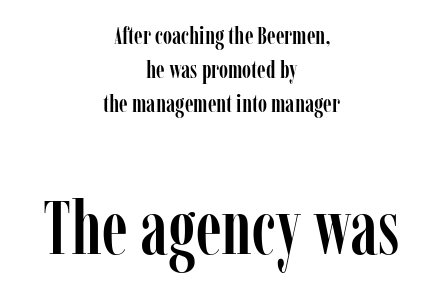
{"serif": "yes", "italic": "no", "width": "condensed", "stroke_contrast": "low", "x_height": "medium", "monospaced": "no", "underline": "no", "align": "center", "line_spacing": "normal", "line_spacing_ratio": 1.36, "letter_spacing": "normal", "letter_spacing_em": 0.0, "larger_block": "second", "size_ratio": 3.0, "glyph_px": 75}
